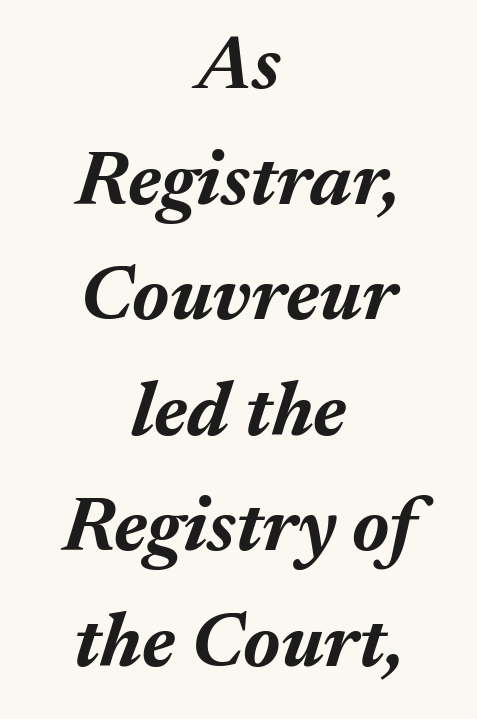
In terms of posture, this sample is oblique. Every letter is thick-stroked: bold, no question. Each letter keeps its own natural width here, so spacing adapts to shape. Compared with typical paragraphs, the rows here are spaced about the same. The tracking reads as untouched default to a designer's eye. Decoration check: the copy has no underline.
